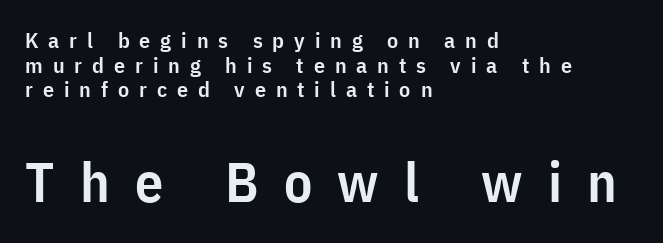
Q: Is the text bold? A: Semi-bold.
Q: Is the text italic (slanted)? A: No, it is upright.
Q: Is the typeface a serif or a sans-serif typeface? A: Sans-serif.
Q: Is the text underlined? A: No.
Q: How is the paragraph aligned? A: Left-aligned.
Q: Is the spacing between letters normal or unusually wide? A: Unusually wide.
Q: Is the spacing between lines tight, normal or loose? A: Tight.
Q: Which block of text is set in a larger size, the first (top) or the second (bottom)? A: The second (bottom) one.
Q: Width (condensed, normal, or wide)? A: Condensed.
Q: Stroke contrast? A: Low.
Q: x-height? A: Medium.
Q: Monospaced? A: No.
